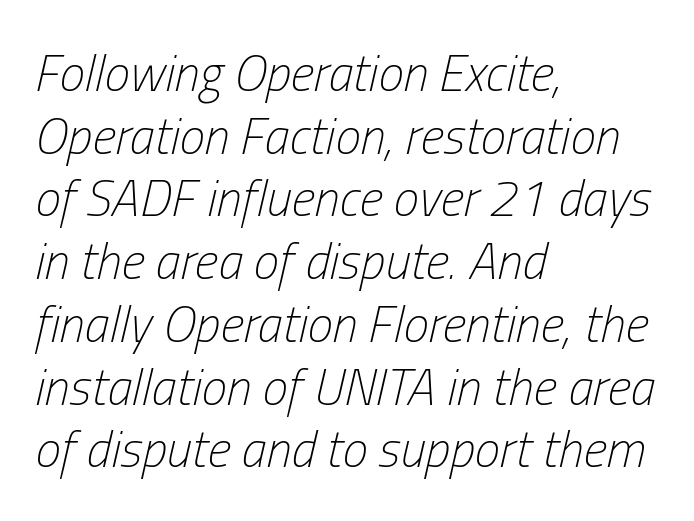
Q: Is the text bold? A: No.
Q: Is the text italic (slanted)? A: Yes, it leans right by about 13 degrees.
Q: Is the text underlined? A: No.
Q: How is the paragraph aligned? A: Left-aligned.
Q: Is the spacing between letters normal or unusually wide? A: Normal.
Q: Width (condensed, normal, or wide)? A: Condensed.
Q: Stroke contrast? A: Low.
Q: x-height? A: Medium.
Q: Monospaced? A: No.
